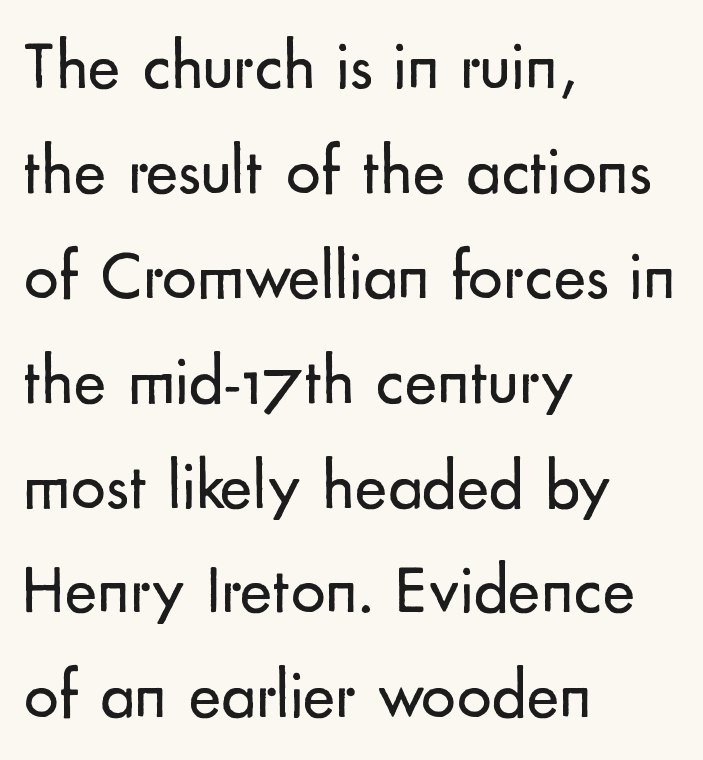
Is this a sans? Yes — the strokes have no serifs. No letter is thick-stroked: the sample isn't bold. Successive baselines arrive at the customary interval. Reading down the block, your eye returns to a fixed left position each line. This sample has the flowing, uneven cadence of proportional lettering. Style check: upright.
